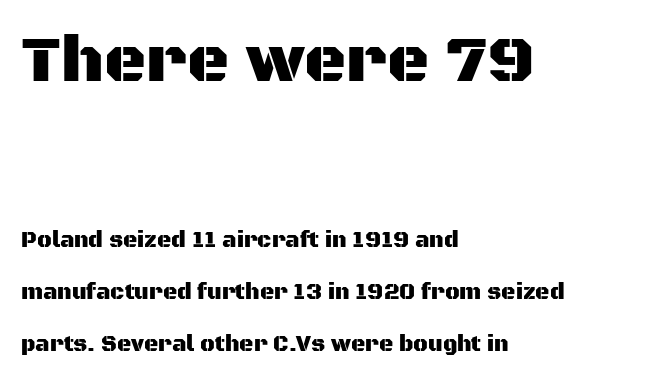
The axis of the letterforms is exactly vertical. Glance below the letters and you will spot only blank space. Vertically, the passage feels expansive, rows floating well apart. You could not count columns in this text — the font is proportionally spaced. The type is set solid horizontally, with unmodified tracking.
